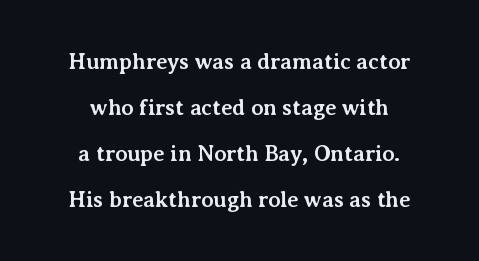
{"italic": "no", "bold": "yes", "underline": "no", "align": "center", "line_spacing": "loose", "line_spacing_ratio": 2.09, "letter_spacing": "normal", "letter_spacing_em": 0.0, "glyph_px": 22}
